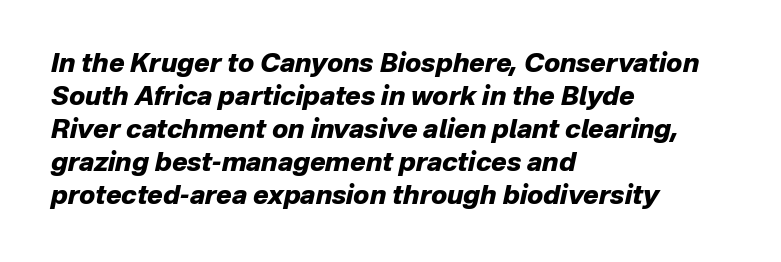
Vertical spacing — default. Between one letter and the next there's only the usual sliver of space. Characters are canted at an angle relative to the baseline's perpendicular. The string is rendered with underlining switched off.
